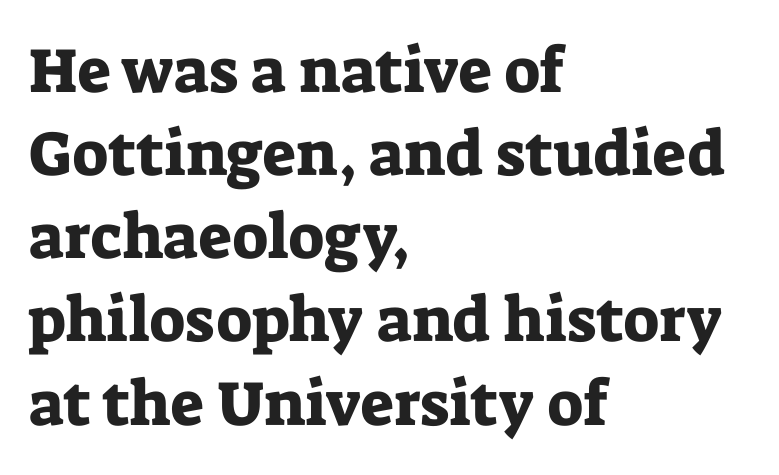
{"serif": "yes", "italic": "no", "width": "normal", "stroke_contrast": "low", "x_height": "medium", "monospaced": "no", "underline": "no", "align": "left", "line_spacing": "normal", "line_spacing_ratio": 1.32, "letter_spacing": "normal", "letter_spacing_em": 0.0, "glyph_px": 63}
